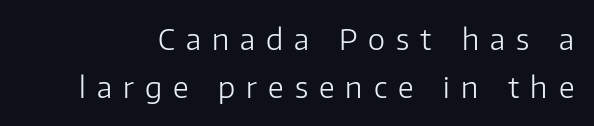
{"serif": "no", "italic": "no", "bold": "no", "weight": "light", "width": "normal", "stroke_contrast": "low", "x_height": "medium", "monospaced": "no", "underline": "no", "line_spacing": "normal", "line_spacing_ratio": 1.66, "letter_spacing": "wide", "letter_spacing_em": 0.38, "glyph_px": 29}
